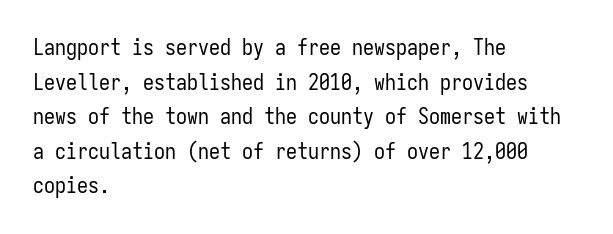
The image shows 22 px text type, upright; set left-aligned, normal line spacing (1.57x), normal letter spacing, not underlined.
